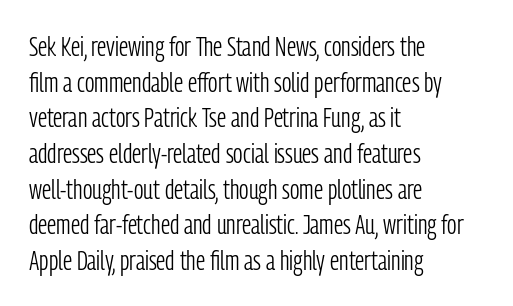
Notice how descenders clear the ascenders below comfortably — that's standard leading. Rule under the text: the space is simply empty. This rendering uses left alignment, leaving the right contour irregular. The type sits square on the baseline with zero lean. The font sits on the lighter half of the weight spectrum, regular included. The gaps between neighbouring characters are ordinary and unremarkable.
